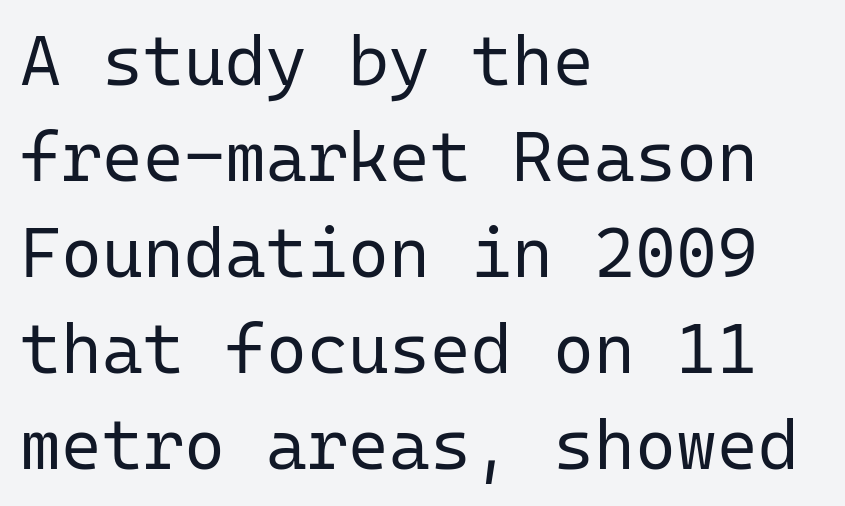
Spacing verdict: monospaced, one width for all characters. The designer left line spacing at the default. The baseline area is clear. Characters follow at the spacing the type designer built in.
